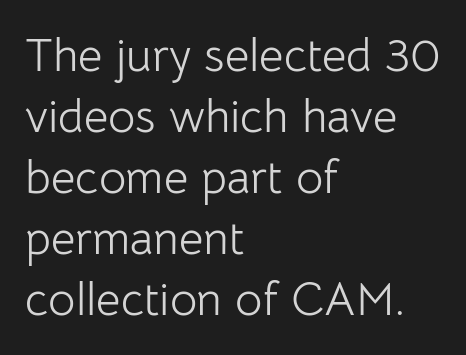
The image shows 47 px light sans-serif type, upright; set left-aligned, normal line spacing (1.3x), normal letter spacing, not underlined; low stroke contrast and a medium x-height.
